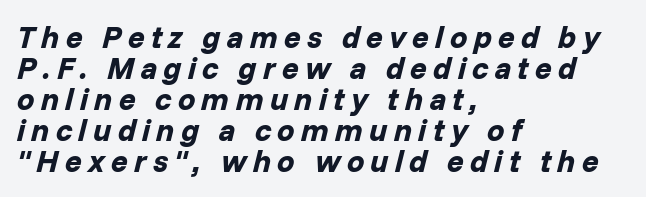
Q: Is the text bold? A: Yes.
Q: Is the text italic (slanted)? A: Yes, it leans right by about 14 degrees.
Q: Is the text underlined? A: No.
Q: How is the paragraph aligned? A: Left-aligned.
Q: Is the spacing between letters normal or unusually wide? A: Unusually wide.
Q: Is the spacing between lines tight, normal or loose? A: Tight.
Q: Width (condensed, normal, or wide)? A: Normal.
Q: Stroke contrast? A: Low.
Q: x-height? A: Medium.
Q: Monospaced? A: No.
